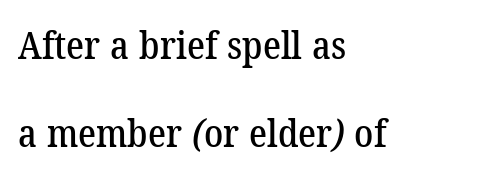
{"serif": "yes", "width": "normal", "stroke_contrast": "low", "x_height": "medium", "monospaced": "no", "underline": "no", "align": "left", "line_spacing": "loose", "line_spacing_ratio": 2.32, "letter_spacing": "normal", "letter_spacing_em": 0.0, "glyph_px": 38}
